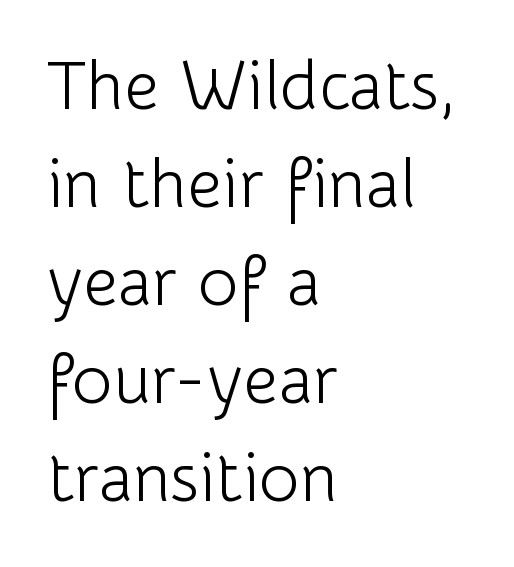
Vertically, the passage feels balanced, rows spaced as you'd expect. The compositor pushed each line to the left boundary. Type without underlining. The strokes carry an ordinary text weight at most. Is there any slant? The stems are plumb.
